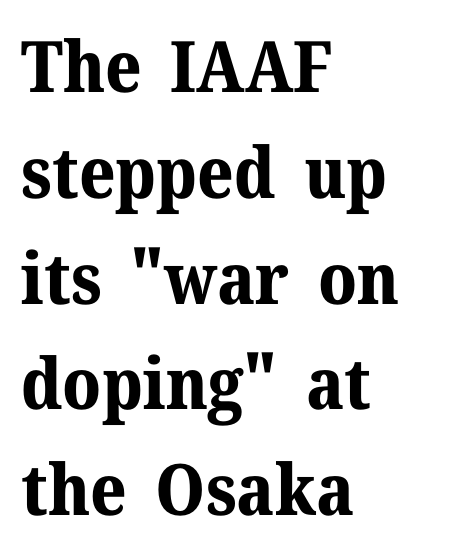
{"serif": "yes", "italic": "no", "bold": "yes", "weight": "bold", "width": "normal", "stroke_contrast": "medium", "x_height": "medium", "monospaced": "no", "underline": "no", "align": "left", "line_spacing": "normal", "line_spacing_ratio": 1.49, "letter_spacing": "normal", "letter_spacing_em": 0.0, "glyph_px": 71}
